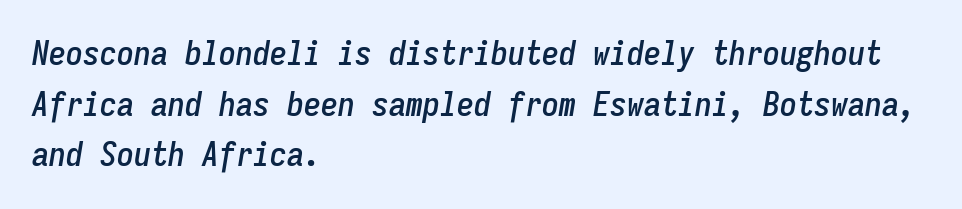
{"italic": "yes", "lean": "right", "slant_degrees": 9, "width": "condensed", "stroke_contrast": "low", "x_height": "medium", "monospaced": "yes", "underline": "no", "align": "left", "line_spacing": "normal", "line_spacing_ratio": 1.49, "letter_spacing": "normal", "letter_spacing_em": 0.0, "glyph_px": 34}
